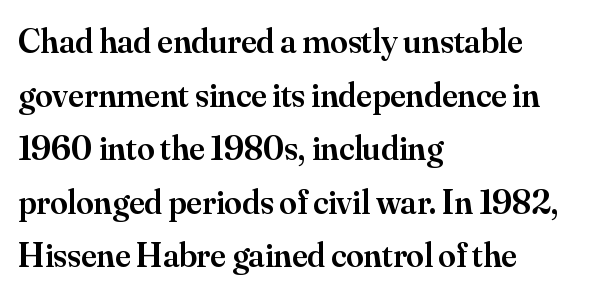
The zone under the glyphs is completely vacant. Yep, those are serifs on the letters. All the whitespace from short lines collects on the right. The type is set solid horizontally, with unmodified tracking.
